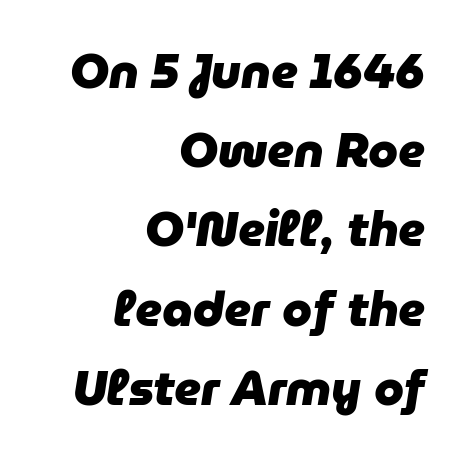
{"italic": "yes", "lean": "right", "slant_degrees": 9, "bold": "yes", "weight": "heavy", "width": "normal", "stroke_contrast": "low", "x_height": "medium", "monospaced": "no", "underline": "no", "align": "right", "line_spacing": "normal", "line_spacing_ratio": 1.65, "letter_spacing": "normal", "letter_spacing_em": 0.0, "glyph_px": 48}
